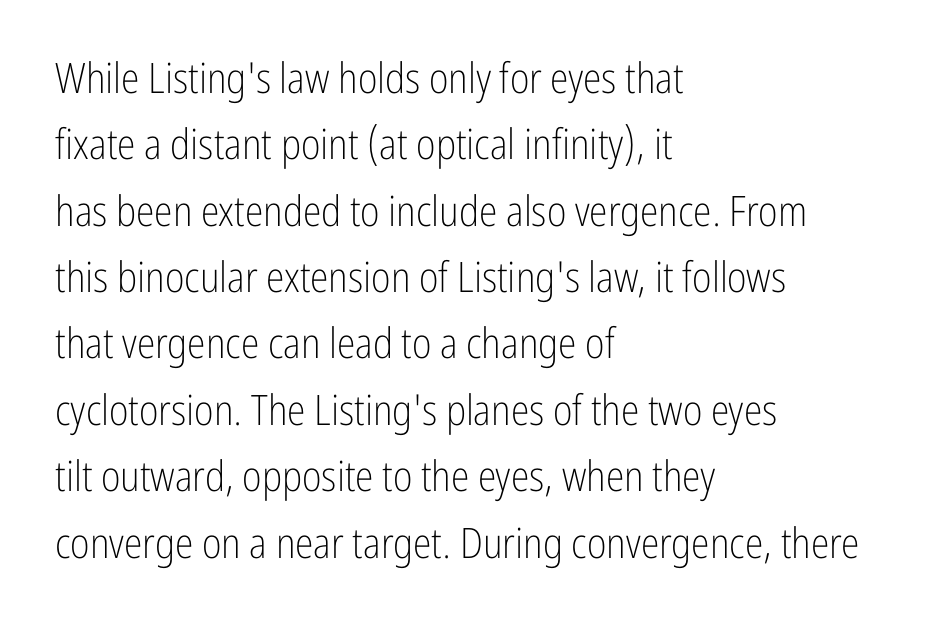
Q: Is the text bold? A: No.
Q: Is the text italic (slanted)? A: No, it is upright.
Q: Is the typeface a serif or a sans-serif typeface? A: Sans-serif.
Q: Is the text underlined? A: No.
Q: How is the paragraph aligned? A: Left-aligned.
Q: Is the spacing between letters normal or unusually wide? A: Normal.
Q: Is the spacing between lines tight, normal or loose? A: Normal.
Q: Width (condensed, normal, or wide)? A: Condensed.
Q: Stroke contrast? A: Low.
Q: x-height? A: Medium.
Q: Monospaced? A: No.
